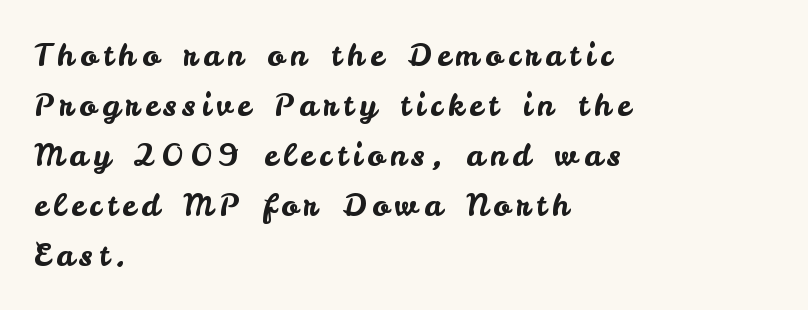
The image shows 31 px sans-serif type; set left-aligned, normal line spacing (1.61x), not underlined; low stroke contrast and a small x-height.
